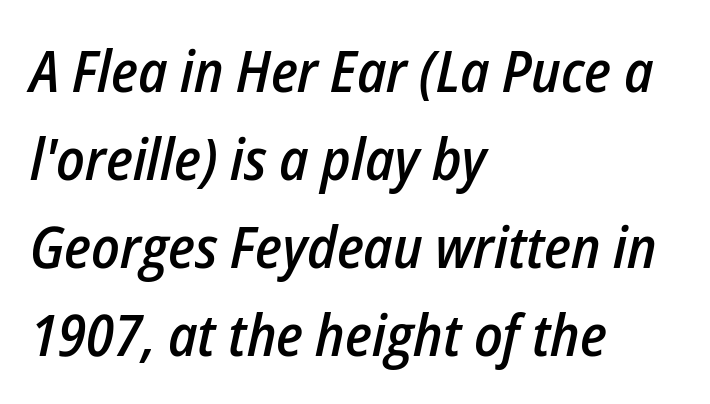
Q: Is the text bold? A: Semi-bold.
Q: Is the text italic (slanted)? A: Yes, it leans right by about 12 degrees.
Q: Is the text underlined? A: No.
Q: How is the paragraph aligned? A: Left-aligned.
Q: Is the spacing between letters normal or unusually wide? A: Normal.
Q: Is the spacing between lines tight, normal or loose? A: Normal.
Q: Width (condensed, normal, or wide)? A: Condensed.
Q: Stroke contrast? A: Low.
Q: x-height? A: Medium.
Q: Monospaced? A: No.
